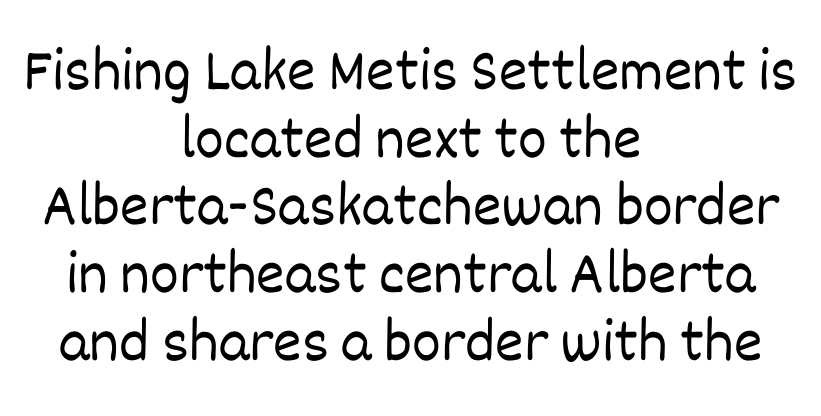
{"italic": "no", "bold": "no", "weight": "light", "width": "normal", "stroke_contrast": "low", "x_height": "large", "monospaced": "no", "underline": "no", "align": "center", "line_spacing": "tight", "line_spacing_ratio": 1.11, "letter_spacing": "normal", "letter_spacing_em": 0.0, "glyph_px": 61}
